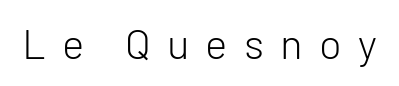
{"serif": "no", "italic": "no", "bold": "no", "weight": "light", "width": "normal", "stroke_contrast": "low", "x_height": "medium", "monospaced": "no", "underline": "no", "letter_spacing": "wide", "letter_spacing_em": 0.39, "glyph_px": 42}
